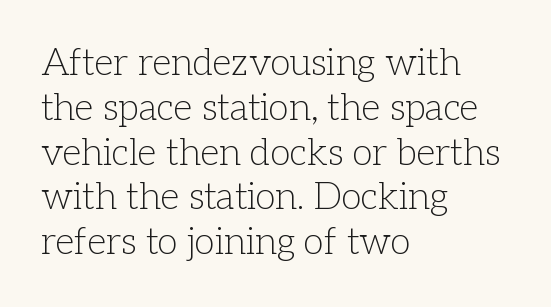
The weight would be labelled regular, book, light, or lighter still. One-word summary of the alignment: left. Descenders are the only things crossing below the line. Style check: upright.
